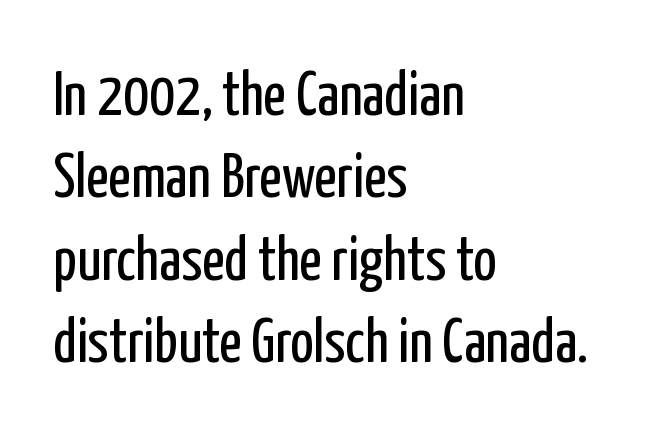
Grotesque or geometric, the face here clearly has no serifs. Students, note that the glyphs here touch the page at normal intervals. Bold? No — there's no thickening of the strokes. Each letter keeps its own natural width here, so spacing adapts to shape. A clean baseline with only descenders dipping below it.
